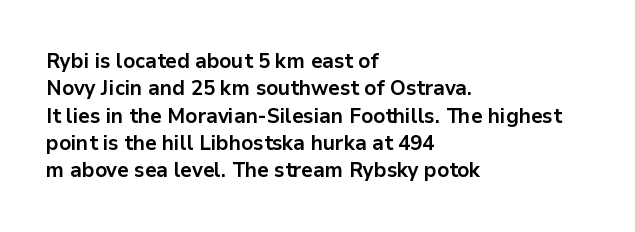
The image shows 21 px bold type, upright; set left-aligned, normal line spacing (1.3x), normal letter spacing, not underlined.
